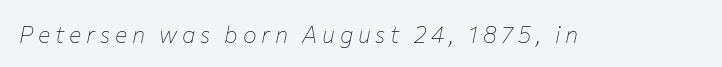
Q: Is the text bold? A: No.
Q: Is the text italic (slanted)? A: Yes, it leans right by about 12 degrees.
Q: Is the text underlined? A: No.
Q: Is the spacing between letters normal or unusually wide? A: Unusually wide.
